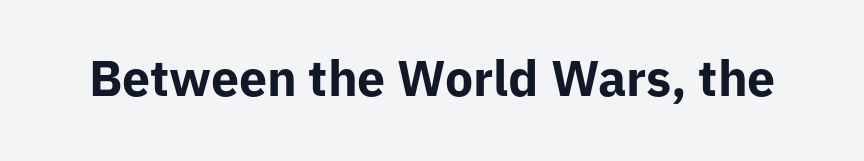
I'd call this a sans setting — the letters go barefoot. Does extra space separate the letters? No, they use regular spacing. Each letter keeps its own natural width here, so spacing adapts to shape. Beneath every word, the page is bare. These lines carry a lot of weight — the face is fully bold. Do the letters lean? They stand straight.
